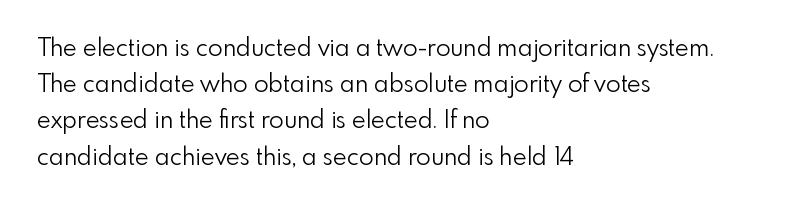
Default kerning and tracking; the words read as compact shapes. Tall strokes in this sample are plumb rather than angled. This rendering uses left alignment, leaving the right contour irregular. Students, observe: this is what conventionally led text looks like. Each stroke keeps to a modest, everyday thickness or less. Honestly, there is no underline to notice here at all.
